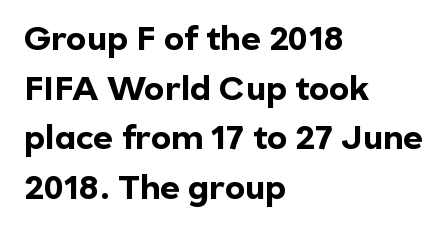
The image shows 34 px bold sans-serif type, upright; set left-aligned, normal line spacing (1.46x), normal letter spacing, not underlined; a medium x-height.
